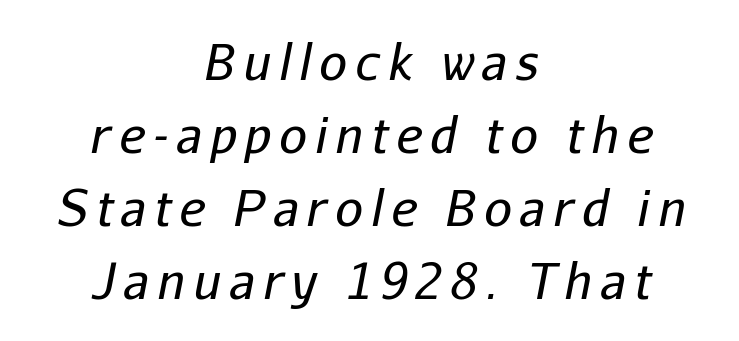
These lines were composed using italics. A typesetter would call this proportional, since set widths differ per character. Normally led — the rows are evenly, conventionally spaced. Weight class: somewhere from thin through regular.
